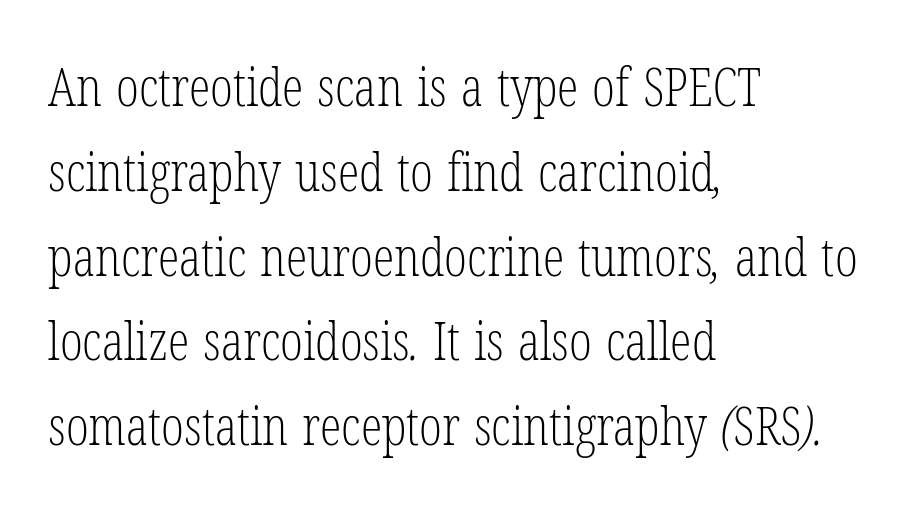
{"serif": "yes", "bold": "no", "weight": "light", "width": "condensed", "stroke_contrast": "low", "x_height": "medium", "monospaced": "no", "underline": "no", "align": "left", "line_spacing": "normal", "line_spacing_ratio": 1.57, "letter_spacing": "normal", "letter_spacing_em": 0.0, "glyph_px": 54}
